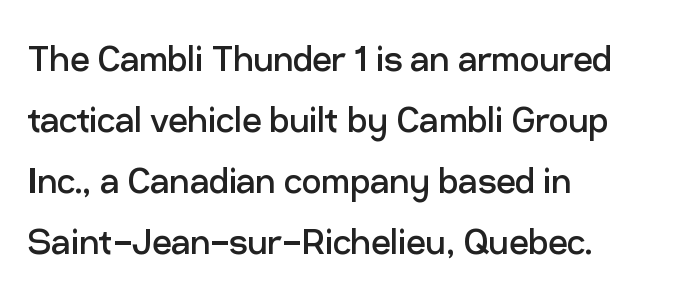
{"serif": "no", "italic": "no", "bold": "no", "weight": "regular", "width": "normal", "stroke_contrast": "low", "x_height": "medium", "monospaced": "no", "underline": "no", "align": "left", "line_spacing": "normal", "line_spacing_ratio": 1.42, "letter_spacing": "normal", "letter_spacing_em": 0.0, "glyph_px": 43}
